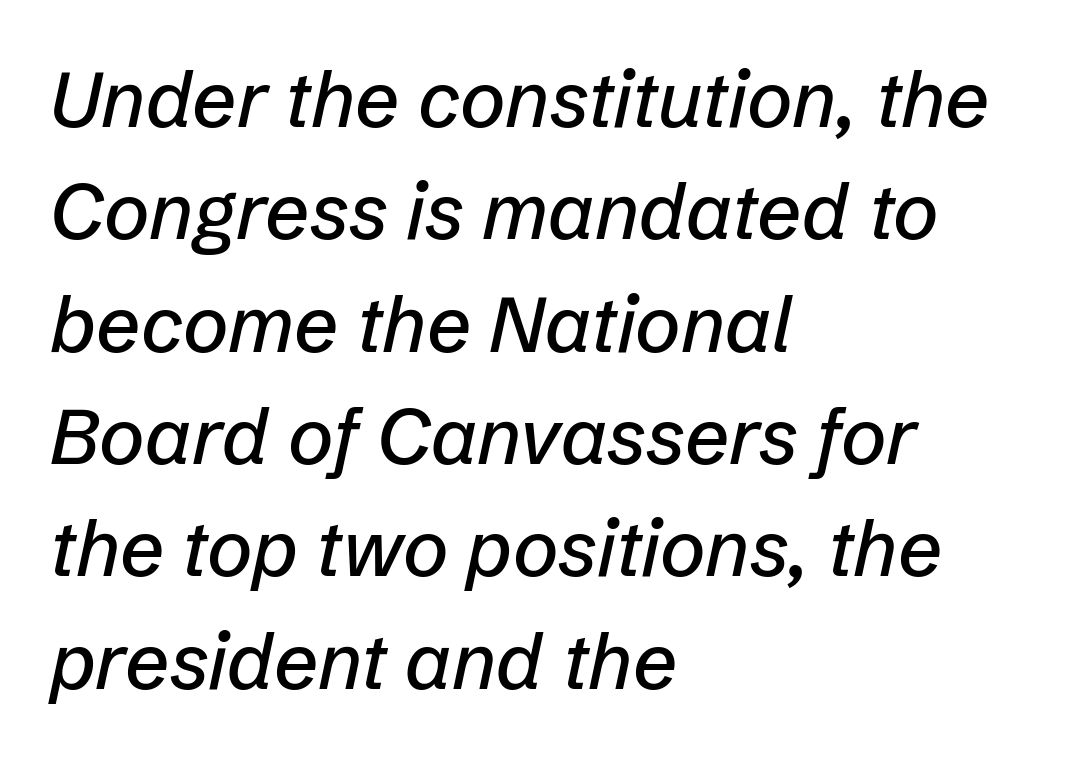
Q: Is the text italic (slanted)? A: Yes, it leans right by about 12 degrees.
Q: Is the text underlined? A: No.
Q: How is the paragraph aligned? A: Left-aligned.
Q: Is the spacing between letters normal or unusually wide? A: Normal.
Q: Is the spacing between lines tight, normal or loose? A: Normal.
Q: Width (condensed, normal, or wide)? A: Normal.
Q: Stroke contrast? A: Low.
Q: x-height? A: Medium.
Q: Monospaced? A: No.
